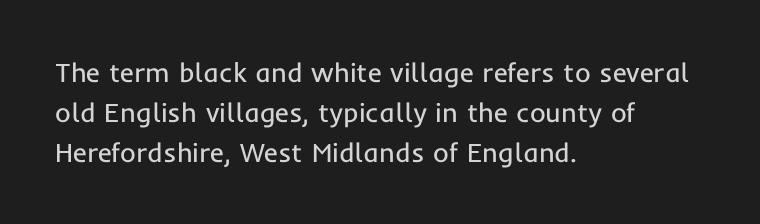
The image shows 27 px text type, upright; set left-aligned, normal line spacing (1.48x), normal letter spacing, not underlined.
